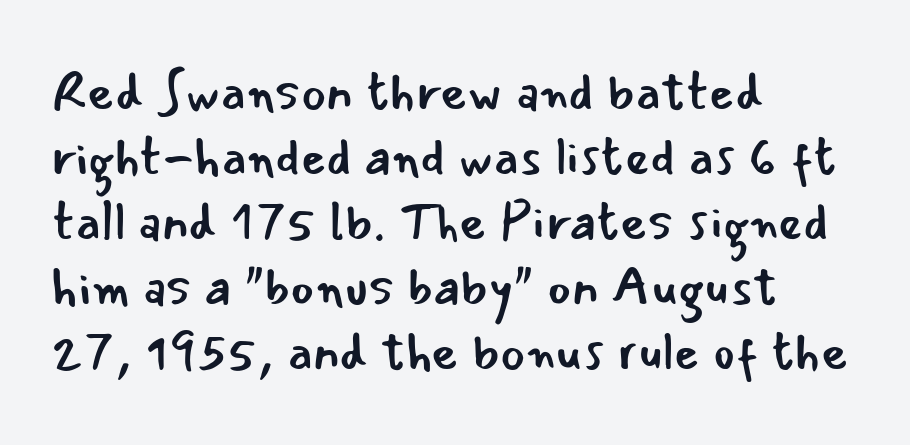
Q: Is the text bold? A: No.
Q: Is the text italic (slanted)? A: No, it is upright.
Q: Is the typeface a serif or a sans-serif typeface? A: Sans-serif.
Q: Is the text underlined? A: No.
Q: How is the paragraph aligned? A: Left-aligned.
Q: Is the spacing between letters normal or unusually wide? A: Normal.
Q: Is the spacing between lines tight, normal or loose? A: Normal.
Q: Width (condensed, normal, or wide)? A: Normal.
Q: Stroke contrast? A: Low.
Q: x-height? A: Small.
Q: Monospaced? A: No.
